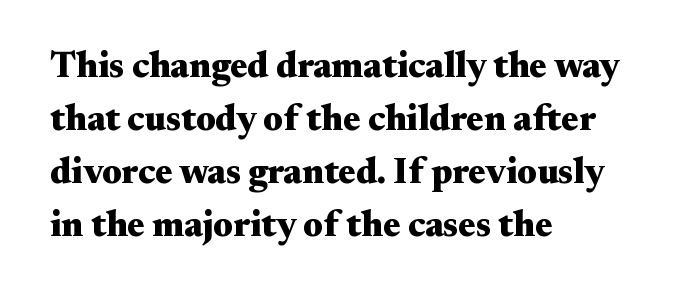
Q: Is the text bold? A: Yes.
Q: Is the text italic (slanted)? A: No, it is upright.
Q: Is the typeface a serif or a sans-serif typeface? A: Serif.
Q: Is the text underlined? A: No.
Q: How is the paragraph aligned? A: Left-aligned.
Q: Is the spacing between letters normal or unusually wide? A: Normal.
Q: Is the spacing between lines tight, normal or loose? A: Normal.
Q: Width (condensed, normal, or wide)? A: Wide.
Q: Stroke contrast? A: Medium.
Q: x-height? A: Small.
Q: Monospaced? A: No.
